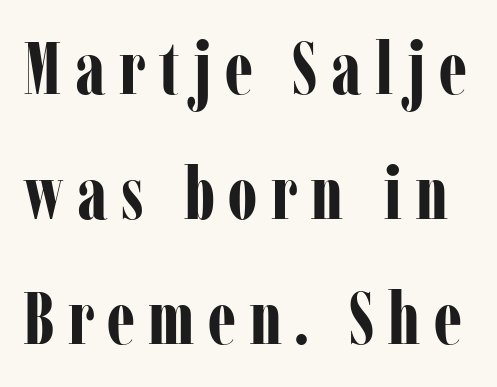
How heavy is the stroke? Heavy — this is a bold. Anything drawn beneath the words? Only blank space. The passage shown is typed in a proportional face where columns would drift. Typographically, this falls in the serif category. No italicization has been applied; the sample stays upright.
